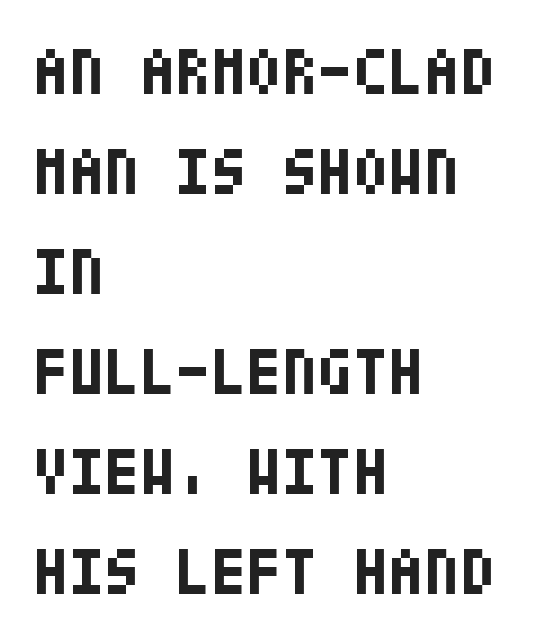
Leftover space on each line is placed entirely after the last word. Honestly, the row spacing looks completely unremarkable. The type family on display is of the sans-serif kind. In terms of letterspacing, this is plain default setting.
